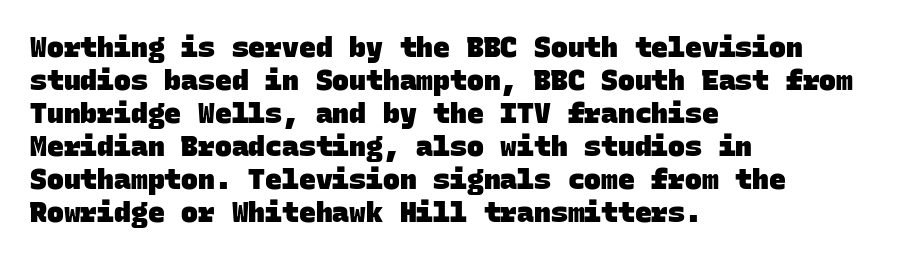
Q: Is the text bold? A: Yes.
Q: Is the typeface a serif or a sans-serif typeface? A: Sans-serif.
Q: Is the text underlined? A: No.
Q: How is the paragraph aligned? A: Left-aligned.
Q: Is the spacing between letters normal or unusually wide? A: Normal.
Q: Width (condensed, normal, or wide)? A: Normal.
Q: Stroke contrast? A: Low.
Q: x-height? A: Large.
Q: Monospaced? A: Yes.
